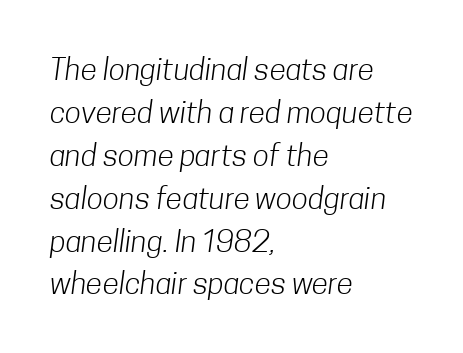
Q: Is the text bold? A: No.
Q: Is the typeface a serif or a sans-serif typeface? A: Sans-serif.
Q: Is the text underlined? A: No.
Q: How is the paragraph aligned? A: Left-aligned.
Q: Is the spacing between letters normal or unusually wide? A: Normal.
Q: Is the spacing between lines tight, normal or loose? A: Normal.
Q: Width (condensed, normal, or wide)? A: Condensed.
Q: Stroke contrast? A: Low.
Q: x-height? A: Medium.
Q: Monospaced? A: No.
